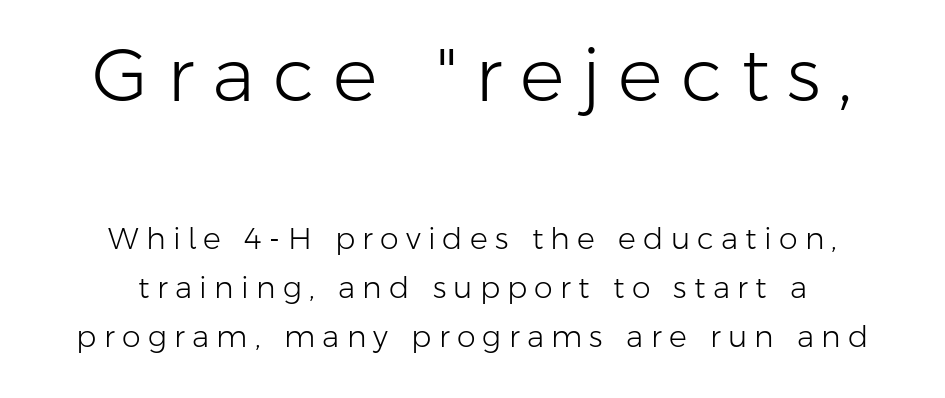
Serifs: no, the terminals of the letterforms are clean. Leading matches the norm, producing a regular column. The string is rendered with underlining switched off. Italic: no, the glyphs are upright roman. Reading top to bottom, the characters get smaller at the block break. Here the designer chose a conventional face with non-uniform glyph widths.
